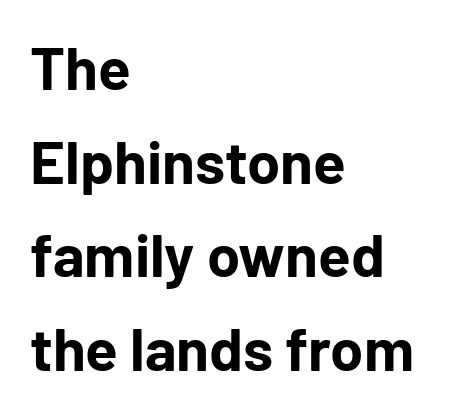
The image shows 60 px bold sans-serif type, upright; set left-aligned, normal line spacing (1.56x), normal letter spacing, not underlined; low stroke contrast and a medium x-height.
